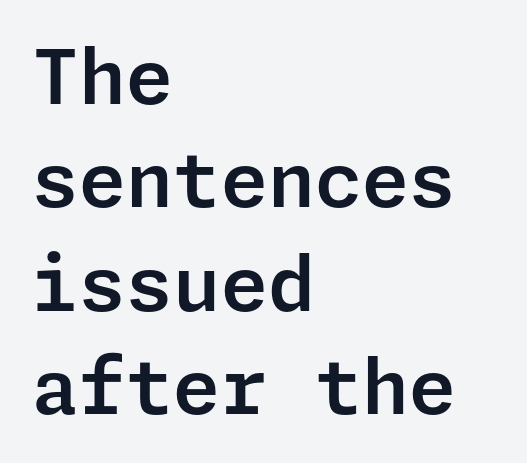
The image shows 76 px sans-serif type, upright; set left-aligned, normal line spacing (1.36x), normal letter spacing, not underlined; low stroke contrast and a medium x-height.
